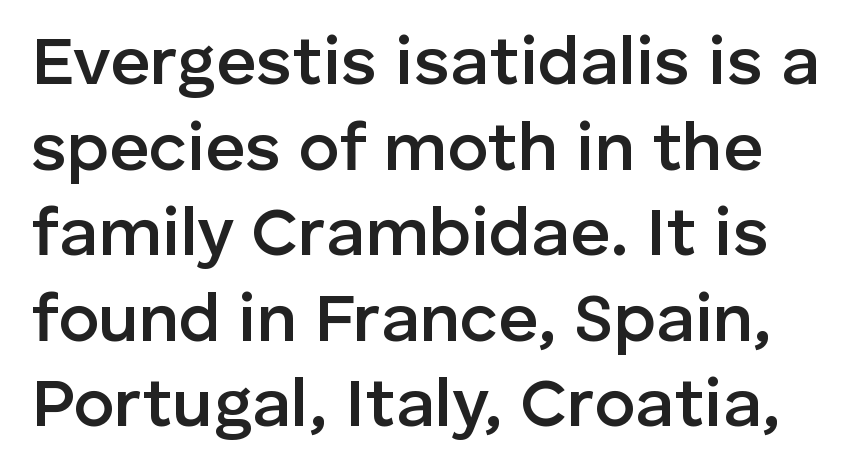
Each word holds together tightly as a unit, with standard inter-letter gaps. Spacing verdict: proportional, widths tailored to each character. The text was rendered using a sans face with plain stroke endings. The specimen reads as upright at a glance. The strokes are fattened partway — semibold, not bold. The area under the type is left untouched.
